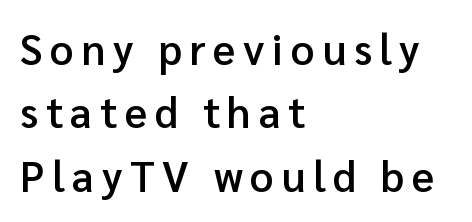
{"serif": "no", "italic": "no", "bold": "semi", "weight": "semibold", "width": "normal", "stroke_contrast": "low", "x_height": "medium", "monospaced": "no", "underline": "no", "align": "left", "line_spacing": "normal", "line_spacing_ratio": 1.51, "glyph_px": 42}
